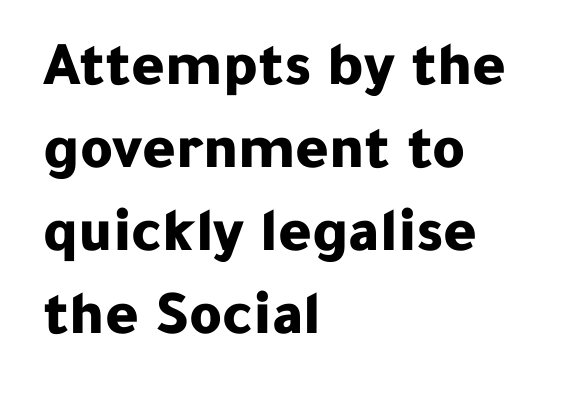
{"serif": "no", "italic": "no", "bold": "yes", "weight": "bold", "width": "normal", "stroke_contrast": "low", "x_height": "medium", "monospaced": "no", "underline": "no", "align": "left", "line_spacing": "normal", "line_spacing_ratio": 1.32, "letter_spacing": "normal", "letter_spacing_em": 0.0, "glyph_px": 63}
